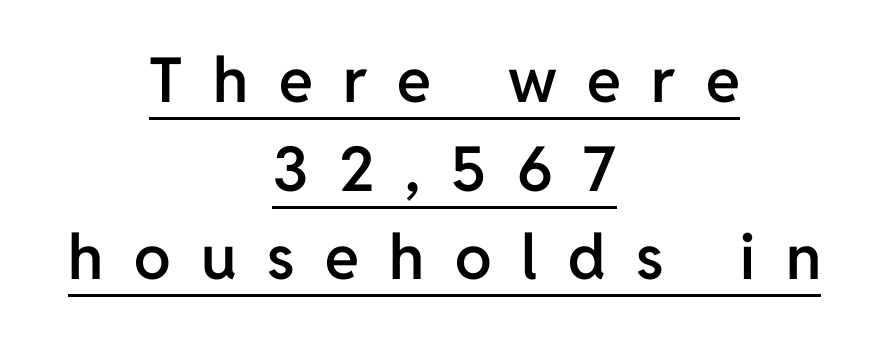
Q: Is the text bold? A: Semi-bold.
Q: Is the text italic (slanted)? A: No, it is upright.
Q: Is the typeface a serif or a sans-serif typeface? A: Sans-serif.
Q: Is the text underlined? A: Yes.
Q: How is the paragraph aligned? A: Centered.
Q: Is the spacing between letters normal or unusually wide? A: Unusually wide.
Q: Is the spacing between lines tight, normal or loose? A: Normal.
Q: Width (condensed, normal, or wide)? A: Normal.
Q: Stroke contrast? A: Low.
Q: x-height? A: Medium.
Q: Monospaced? A: No.
